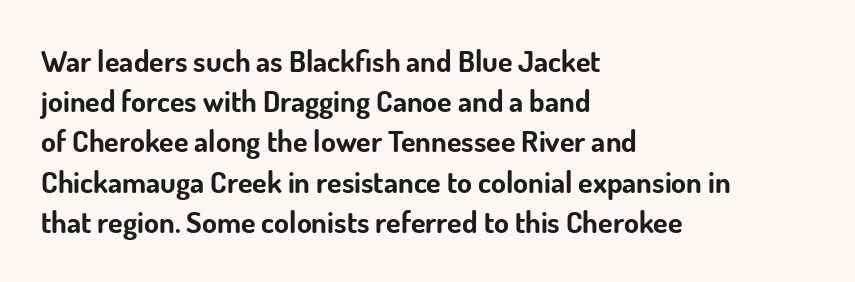
Strokes here are thick enough to call this a true bold. Visually the block forms a straight wall on the left and a jagged coastline on the right. Stroke terminals: plain, sans-serif. The line-height multiplier appears to be the usual default. The face used here is rendered with its standard letterfit.
